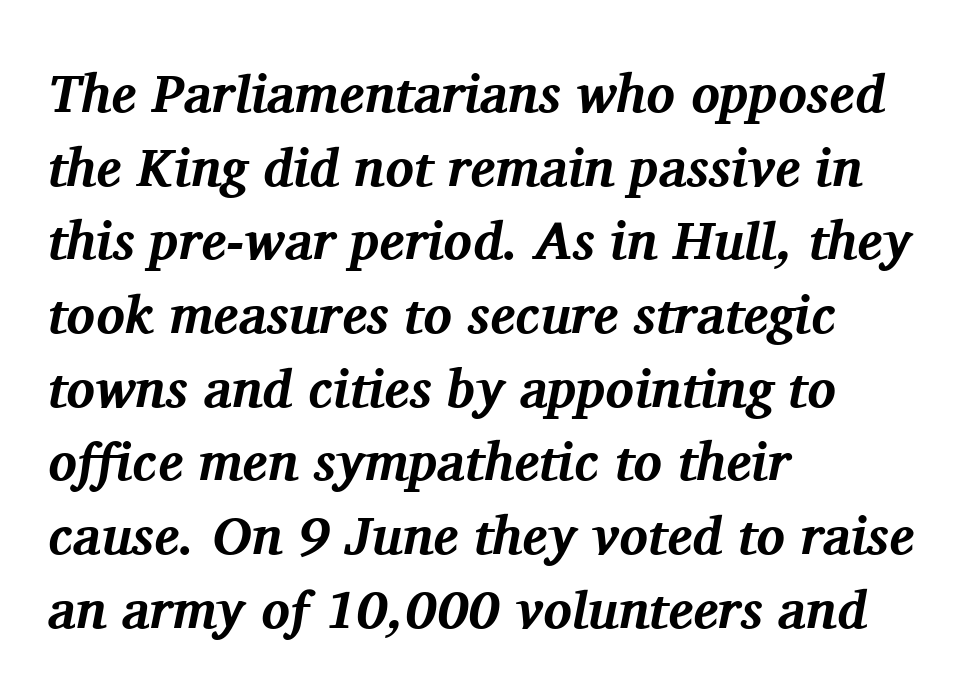
The image shows 53 px bold serif type, italic (leaning right); set left-aligned, normal line spacing (1.39x), normal letter spacing, not underlined; medium stroke contrast and a medium x-height.
